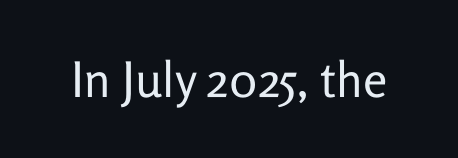
Each letter keeps its own natural width here, so spacing adapts to shape. The letters stand straight up with perfectly vertical stems. Heaviness? Minimal to ordinary, like unemphasized prose. The area under the type is left untouched. A typesetter would label this face a sans.
